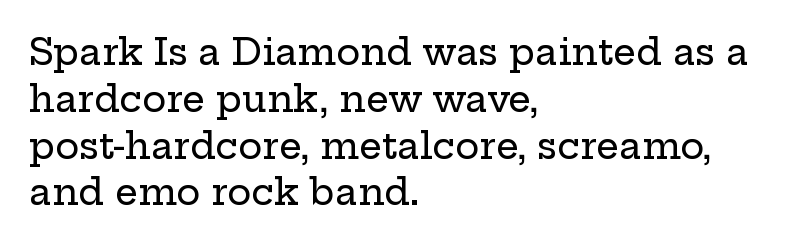
Q: Is the text italic (slanted)? A: No, it is upright.
Q: Is the typeface a serif or a sans-serif typeface? A: Serif.
Q: Is the text underlined? A: No.
Q: How is the paragraph aligned? A: Left-aligned.
Q: Is the spacing between letters normal or unusually wide? A: Normal.
Q: Is the spacing between lines tight, normal or loose? A: Normal.
Q: Width (condensed, normal, or wide)? A: Wide.
Q: Stroke contrast? A: Low.
Q: x-height? A: Medium.
Q: Monospaced? A: No.
